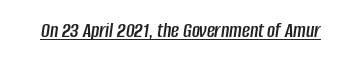
The image shows 22 px text type, italic (leaning right); set normal letter spacing, underlined.
